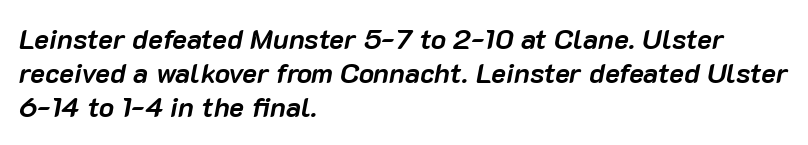
The image shows 28 px semibold type, italic (leaning right); set left-aligned, line spacing 1.22x, normal letter spacing, not underlined; low stroke contrast and a medium x-height.
